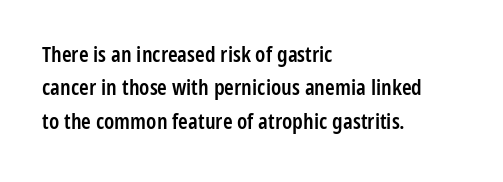
The image shows 22 px text type, upright; set left-aligned, normal line spacing (1.52x), normal letter spacing, not underlined.
